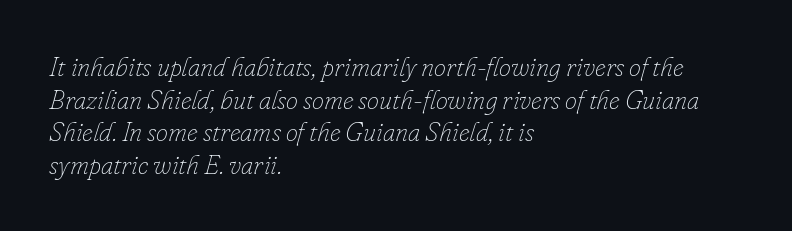
Q: Is the text bold? A: No.
Q: Is the text italic (slanted)? A: Yes, it leans right by about 16 degrees.
Q: Is the text underlined? A: No.
Q: How is the paragraph aligned? A: Left-aligned.
Q: Is the spacing between letters normal or unusually wide? A: Normal.
